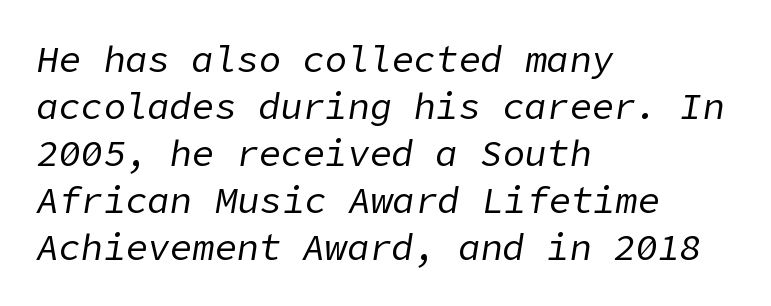
The image shows 37 px regular-weight type, italic (leaning right); set left-aligned, normal line spacing (1.27x), normal letter spacing, not underlined; low stroke contrast and a medium x-height.
